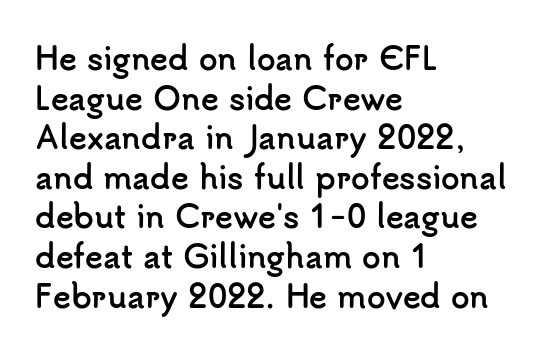
{"serif": "no", "italic": "no", "bold": "yes", "weight": "semibold", "width": "normal", "stroke_contrast": "low", "x_height": "small", "monospaced": "no", "underline": "no", "align": "left", "line_spacing": "normal", "line_spacing_ratio": 1.32, "letter_spacing": "normal", "letter_spacing_em": 0.0, "glyph_px": 30}
